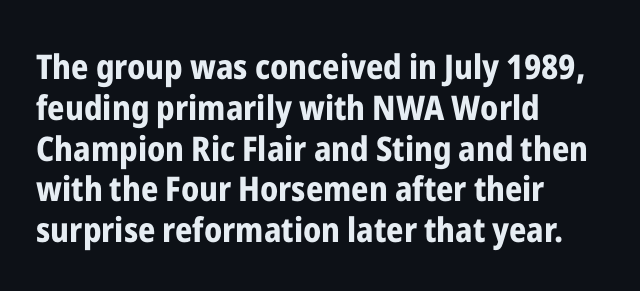
Observe the ordinary spacing: letters are neighbours, not strangers. The specimen omits any rule beneath the text block's lines. Typesetter's note: full bold, strokes at maximum text heaviness. Every stem runs plumb, perpendicular to the baseline. The face used here is proportionally spaced, like ordinary book or web type. A sans-serif font was chosen for this passage.
